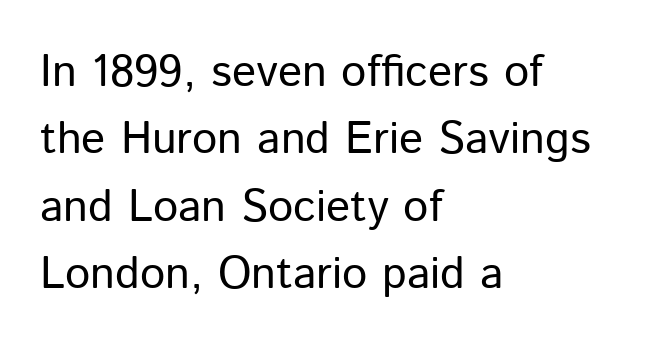
The image shows 45 px regular-weight sans-serif type, upright; set left-aligned, normal line spacing (1.5x), normal letter spacing, not underlined; low stroke contrast and a medium x-height.
